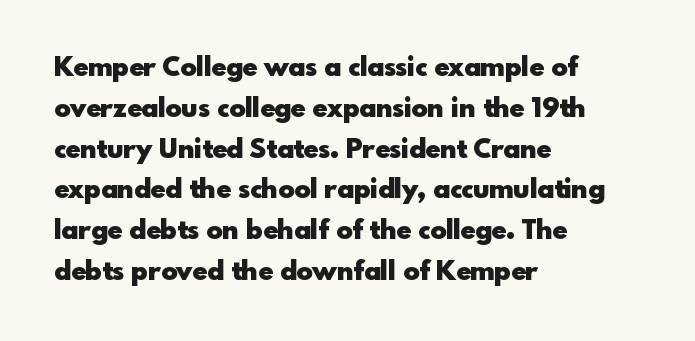
This is the regular roman posture of the typeface. Regarding leading, the lines here are spaced in the standard way. Heft: maximum for text — a bold. The specimen omits any rule beneath the text block's lines.
